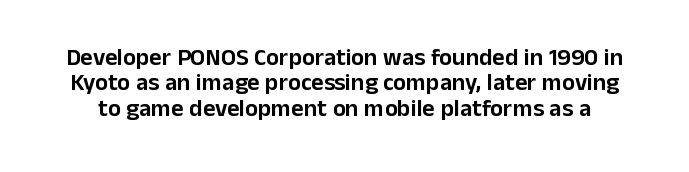
The image shows 24 px text type, upright; set tight line spacing (1.06x), normal letter spacing, not underlined.
